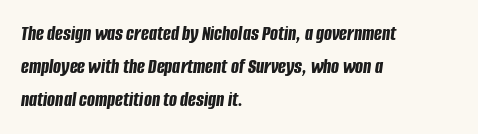
The space between consecutive lines is moderate. Each word holds together tightly as a unit, with standard inter-letter gaps. There's an unmistakable incline to the writing here. If you drew a ruler down the left edge, every line would touch it.
